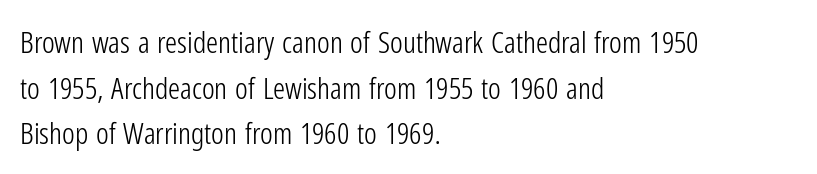
Character widths vary here, with narrow letters taking less room than wide ones. In terms of letterspacing, this is plain default setting. This is not heavy type; no bold has been used. The paragraph shown leans on its left margin. A typesetter would call this leading conventional body-copy spacing.
